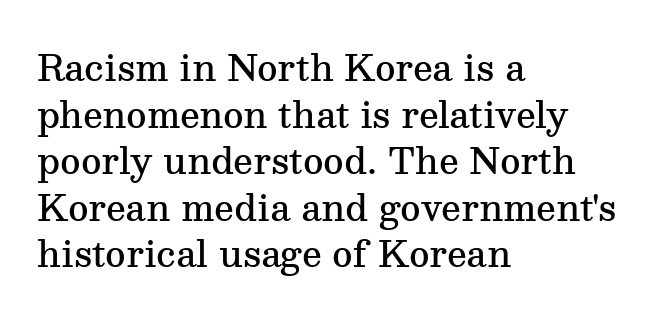
{"serif": "yes", "italic": "no", "bold": "semi", "weight": "semibold", "width": "normal", "stroke_contrast": "medium", "x_height": "medium", "monospaced": "no", "underline": "no", "align": "left", "line_spacing": "normal", "line_spacing_ratio": 1.33, "letter_spacing": "normal", "letter_spacing_em": 0.0, "glyph_px": 35}
